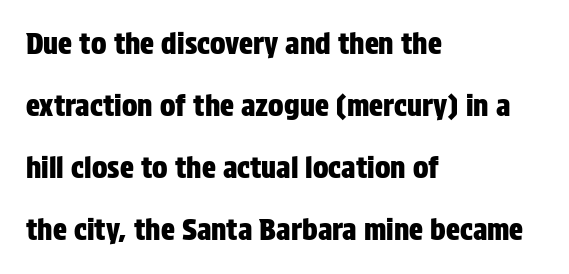
Q: Is the text italic (slanted)? A: No, it is upright.
Q: Is the typeface a serif or a sans-serif typeface? A: Sans-serif.
Q: Is the text underlined? A: No.
Q: How is the paragraph aligned? A: Left-aligned.
Q: Is the spacing between letters normal or unusually wide? A: Normal.
Q: Is the spacing between lines tight, normal or loose? A: Loose.
Q: Width (condensed, normal, or wide)? A: Condensed.
Q: Stroke contrast? A: Low.
Q: x-height? A: Large.
Q: Monospaced? A: No.
